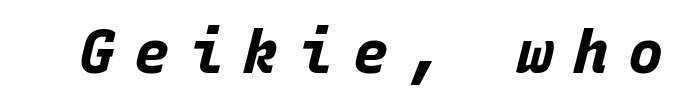
The image shows 59 px bold type, italic (leaning right), monospaced; set unusually wide letter spacing (+0.33 em), not underlined; low stroke contrast and a large x-height.
